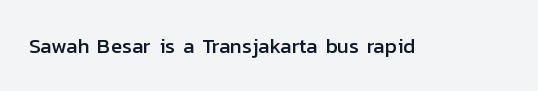
Every character sits straight up, as roman type does. The string is rendered with underlining switched off. Students, note that the glyphs here touch the page at normal intervals.
